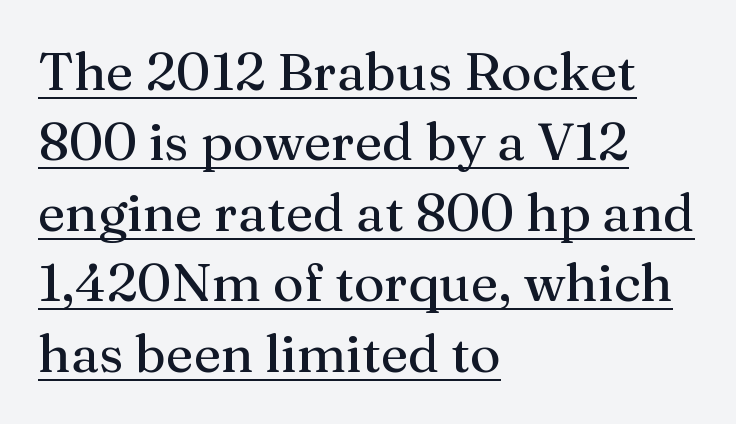
Q: Is the text bold? A: No.
Q: Is the text italic (slanted)? A: No, it is upright.
Q: Is the typeface a serif or a sans-serif typeface? A: Serif.
Q: Is the text underlined? A: Yes.
Q: How is the paragraph aligned? A: Left-aligned.
Q: Is the spacing between letters normal or unusually wide? A: Normal.
Q: Is the spacing between lines tight, normal or loose? A: Normal.
Q: Width (condensed, normal, or wide)? A: Normal.
Q: Stroke contrast? A: Medium.
Q: x-height? A: Medium.
Q: Monospaced? A: No.
